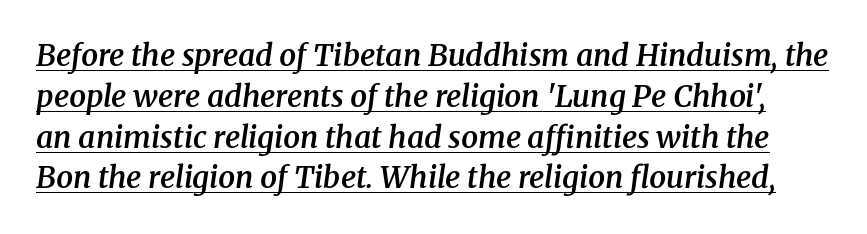
The letters are semibold — heavier than regular but short of a full bold. You can see a thin bar hugging the bottom of the glyphs. Each letter's strokes conclude with small projecting serifs. Baseline-to-baseline distance is the conventional proportion of letter height. A typesetter would call this zero additional tracking.
